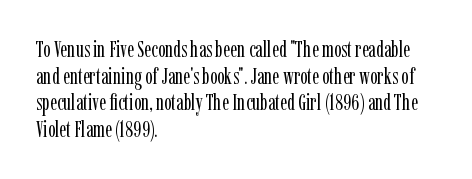
The face used here is rendered with its standard letterfit. The rag falls on the right side of this text block. The typeface has the unassuming heft of standard copy or less. Italic: no, the glyphs are upright roman.
